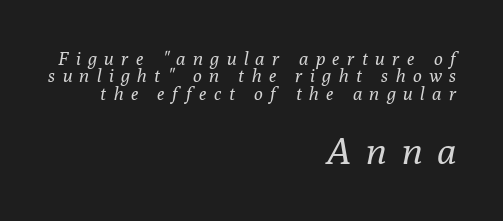
Note: serifs present on the glyphs. If you squint, the bottom block still reads clearly — it's the larger of the two. The block of text is dense from top to bottom, with scant space between rows. The letterforms stand isolated, each surrounded by extra space.
